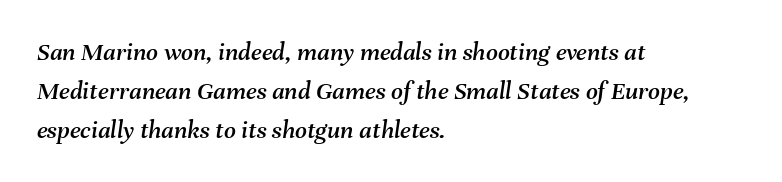
Notice how the stems are inclined rather than vertical — that's the hallmark of italics. The leading is moderate, giving the passage an even texture. Line beginnings align vertically; line endings do not. The space beneath each line is pristine and unruled.
